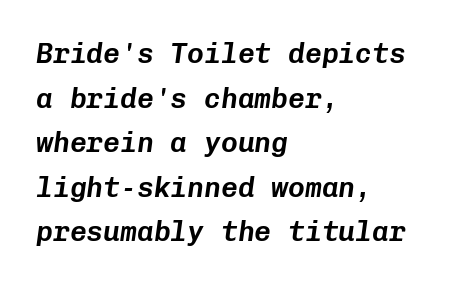
Italic? Definitely — the glyphs are oblique. This sample is left-justified, so line endings fall wherever the words run out. Do the characters align in a grid? Yes, the font is monospaced. The glyphs are unaccompanied by any horizontal stroke below them. The letters sit at their default tracking, neither squeezed nor spread.
